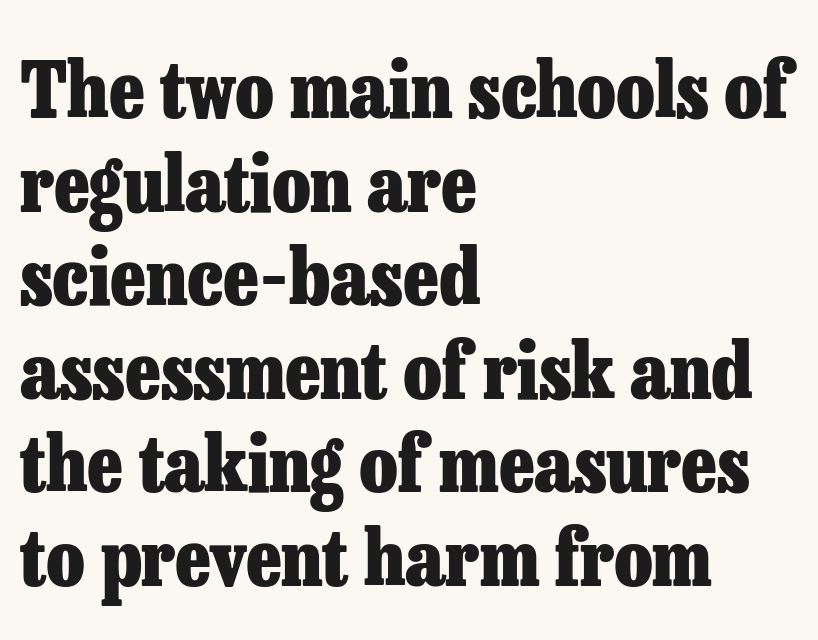
The image shows 78 px heavy serif type, upright; set left-aligned, line spacing 1.2x, normal letter spacing, not underlined; low stroke contrast and a medium x-height.
